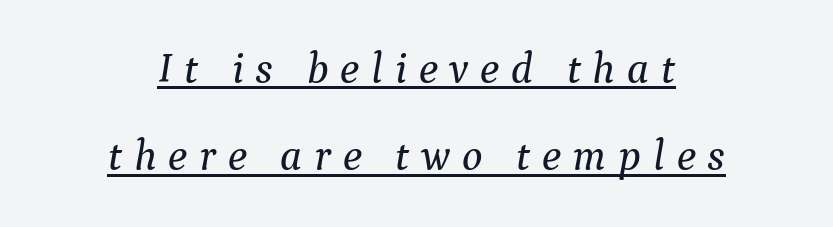
Somebody hit Ctrl+U on this one — the words are underlined. The type family on display is of the serif kind. Spacing verdict: proportional, widths tailored to each character. An italicized treatment has been applied to the whole sample.
